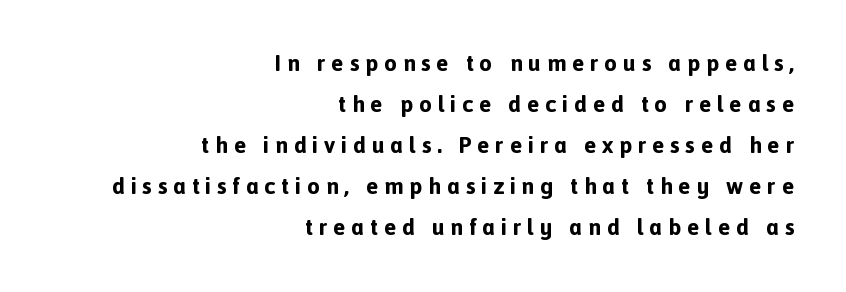
The image shows 23 px bold type, upright; set right-aligned, line spacing 1.78x, unusually wide letter spacing (+0.25 em), not underlined.
